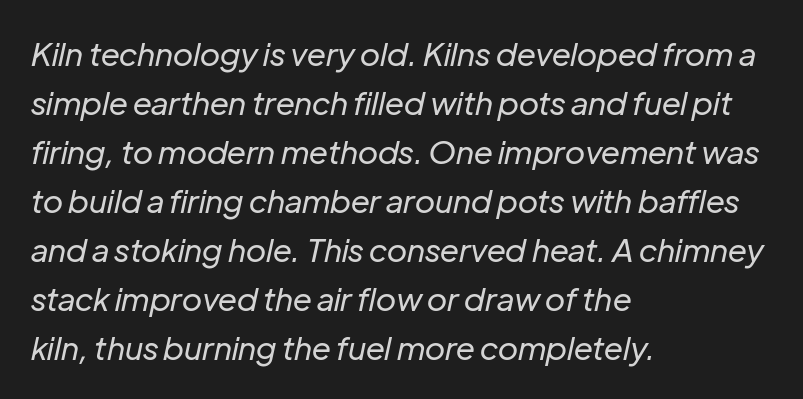
Q: Is the text bold? A: No.
Q: Is the text italic (slanted)? A: Yes, it leans right by about 12 degrees.
Q: Is the text underlined? A: No.
Q: How is the paragraph aligned? A: Left-aligned.
Q: Is the spacing between letters normal or unusually wide? A: Normal.
Q: Is the spacing between lines tight, normal or loose? A: Normal.
Q: Width (condensed, normal, or wide)? A: Normal.
Q: Stroke contrast? A: Low.
Q: x-height? A: Medium.
Q: Monospaced? A: No.
